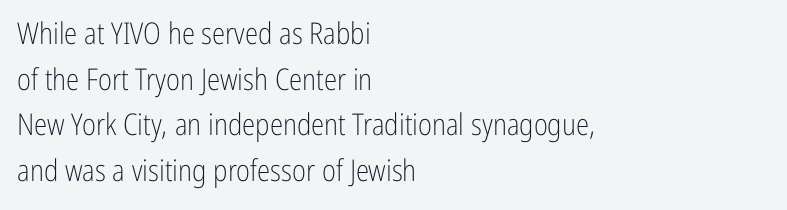
The image shows 30 px light, condensed sans-serif type, upright; set left-aligned, normal line spacing (1.52x), normal letter spacing, not underlined; low stroke contrast and a medium x-height.
